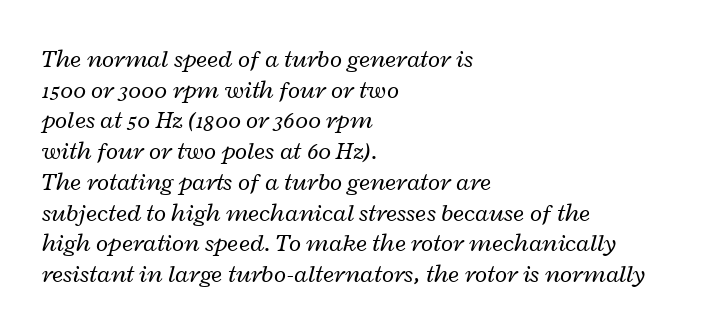
{"italic": "yes", "lean": "right", "slant_degrees": 12, "bold": "no", "underline": "no", "align": "left", "line_spacing_ratio": 1.23, "letter_spacing": "normal", "letter_spacing_em": 0.0, "glyph_px": 25}
